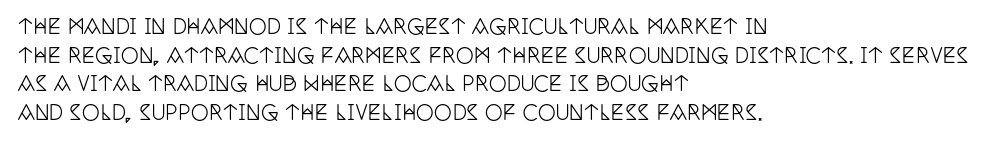
Every character sits straight up, as roman type does. The glyphs are unaccompanied by any horizontal stroke below them. Normally led — the rows are evenly, conventionally spaced. If you drew a ruler down the left edge, every line would touch it. The type is set solid horizontally, with unmodified tracking.
